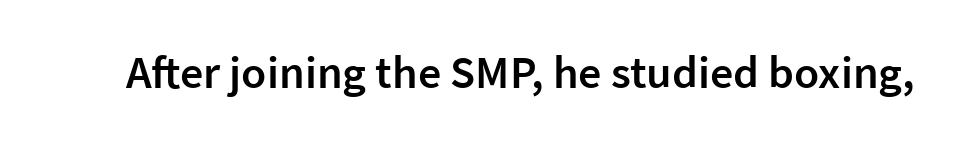
The image shows 46 px semibold sans-serif type, upright; set normal letter spacing, not underlined; low stroke contrast and a medium x-height.
